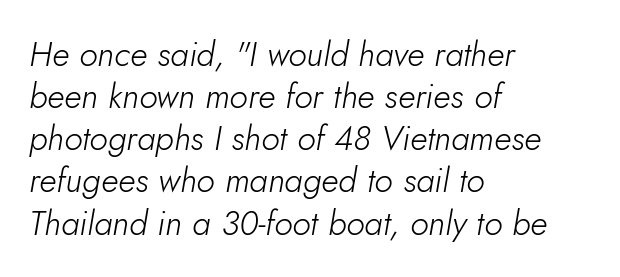
The image shows 34 px light type, italic (leaning right); set left-aligned, line spacing 1.24x, normal letter spacing, not underlined; low stroke contrast and a small x-height.
